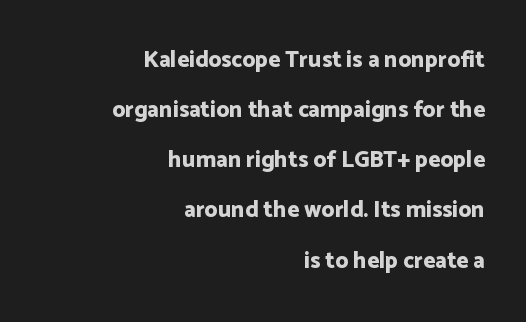
The image shows 23 px bold type, upright; set right-aligned, loose line spacing (2.18x), normal letter spacing, not underlined.
